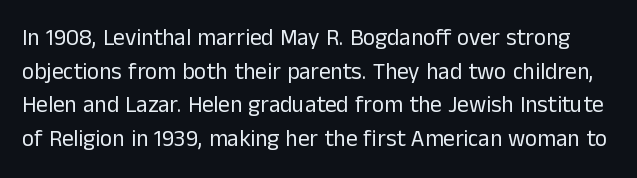
{"italic": "no", "bold": "no", "underline": "no", "line_spacing": "normal", "line_spacing_ratio": 1.46, "letter_spacing": "normal", "letter_spacing_em": 0.0, "glyph_px": 23}
